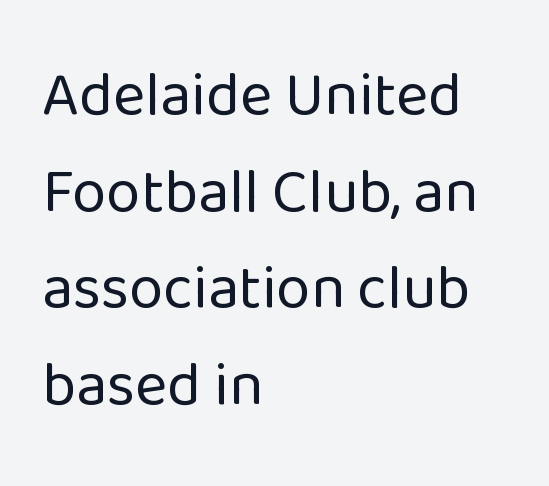
{"serif": "no", "italic": "no", "bold": "no", "weight": "regular", "width": "normal", "stroke_contrast": "low", "x_height": "medium", "monospaced": "no", "underline": "no", "align": "left", "line_spacing": "normal", "line_spacing_ratio": 1.56, "letter_spacing": "normal", "letter_spacing_em": 0.0, "glyph_px": 62}
